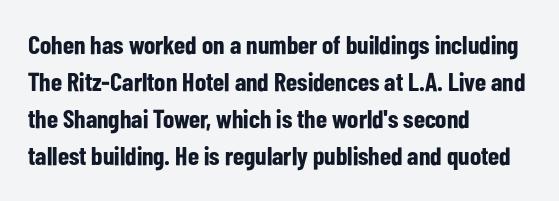
{"italic": "no", "bold": "yes", "underline": "no", "align": "left", "line_spacing": "normal", "line_spacing_ratio": 1.42, "letter_spacing": "normal", "letter_spacing_em": 0.0, "glyph_px": 26}
